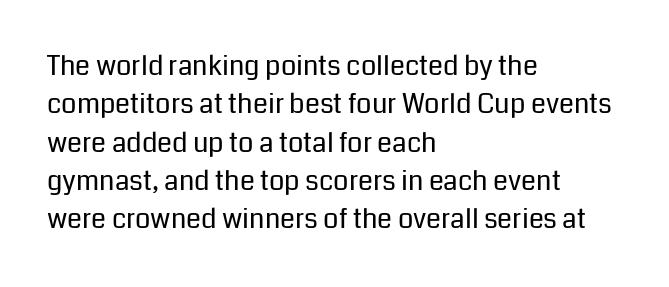
The image shows 27 px text type, upright; set left-aligned, normal line spacing (1.42x), normal letter spacing, not underlined.
